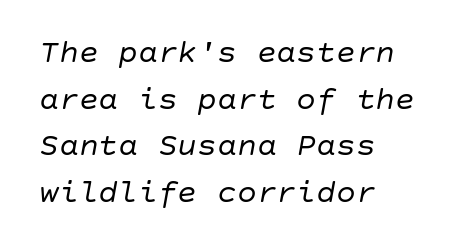
Q: Is the text bold? A: No.
Q: Is the text italic (slanted)? A: Yes, it leans right by about 10 degrees.
Q: Is the text underlined? A: No.
Q: How is the paragraph aligned? A: Left-aligned.
Q: Is the spacing between letters normal or unusually wide? A: Normal.
Q: Is the spacing between lines tight, normal or loose? A: Normal.
Q: Width (condensed, normal, or wide)? A: Normal.
Q: Stroke contrast? A: Low.
Q: x-height? A: Large.
